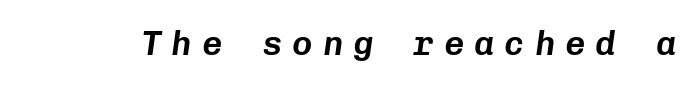
{"italic": "yes", "lean": "right", "slant_degrees": 8, "width": "normal", "stroke_contrast": "low", "x_height": "medium", "monospaced": "yes", "underline": "no", "letter_spacing": "wide", "letter_spacing_em": 0.29, "glyph_px": 34}
